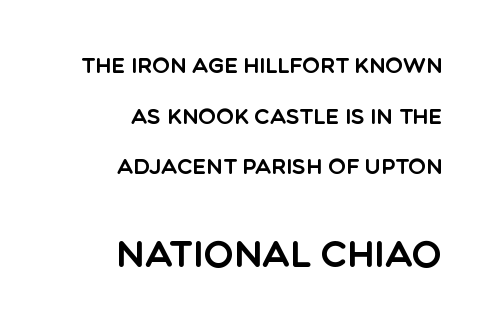
Designer's note — italics off, roman on. This sample has the flowing, uneven cadence of proportional lettering. Spacing between characters is what you'd get straight out of the box. The paragraph has a hard right edge and a soft left edge. The zone under the glyphs is completely vacant.
